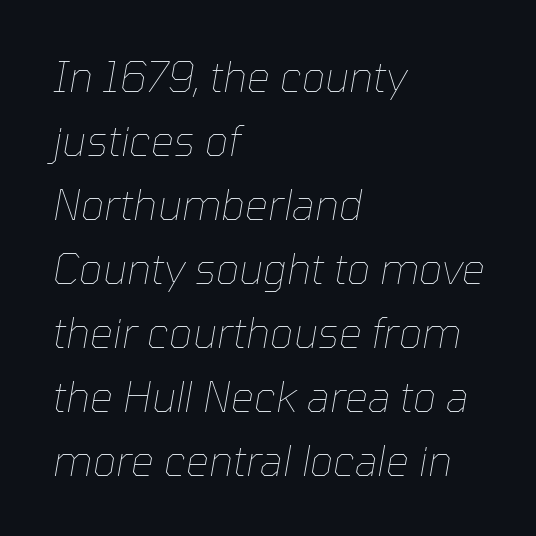
This is not heavy type; no bold has been used. Glance below the letters and you will spot only blank space. A normal amount of white space separates one row of letters from the next. Every row of glyphs begins at an identical x-position on the left.
